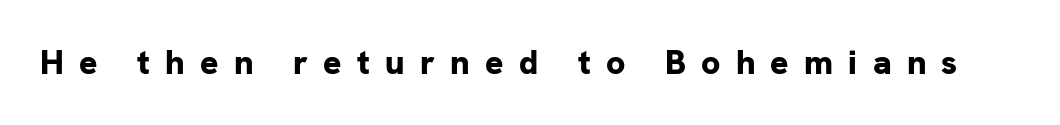
Q: Is the text bold? A: Yes.
Q: Is the text italic (slanted)? A: No, it is upright.
Q: Is the typeface a serif or a sans-serif typeface? A: Sans-serif.
Q: Is the text underlined? A: No.
Q: Is the spacing between letters normal or unusually wide? A: Unusually wide.
Q: Width (condensed, normal, or wide)? A: Normal.
Q: Stroke contrast? A: Low.
Q: x-height? A: Medium.
Q: Monospaced? A: No.
